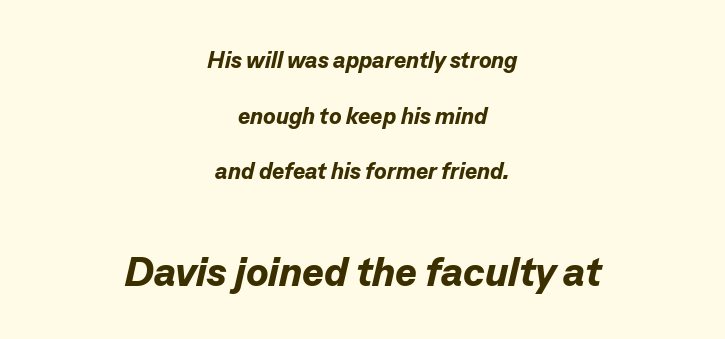
Q: Is the text bold? A: Yes.
Q: Is the text italic (slanted)? A: Yes, it leans right by about 13 degrees.
Q: Is the text underlined? A: No.
Q: How is the paragraph aligned? A: Centered.
Q: Is the spacing between letters normal or unusually wide? A: Normal.
Q: Is the spacing between lines tight, normal or loose? A: Loose.
Q: Which block of text is set in a larger size, the first (top) or the second (bottom)? A: The second (bottom) one.
Q: Width (condensed, normal, or wide)? A: Normal.
Q: Stroke contrast? A: Low.
Q: x-height? A: Medium.
Q: Monospaced? A: No.
